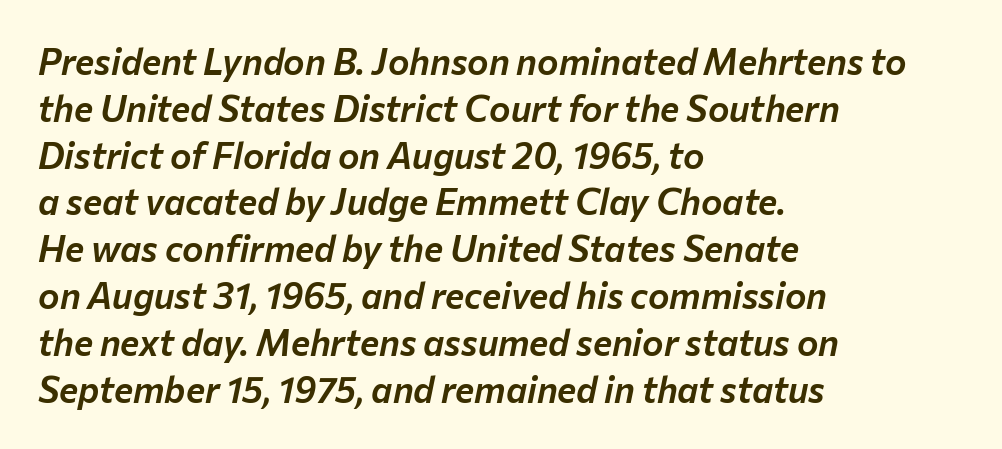
{"italic": "yes", "lean": "right", "slant_degrees": 12, "width": "normal", "stroke_contrast": "low", "x_height": "medium", "monospaced": "no", "underline": "no", "align": "left", "line_spacing": "normal", "line_spacing_ratio": 1.3, "letter_spacing": "normal", "letter_spacing_em": 0.0, "glyph_px": 36}
